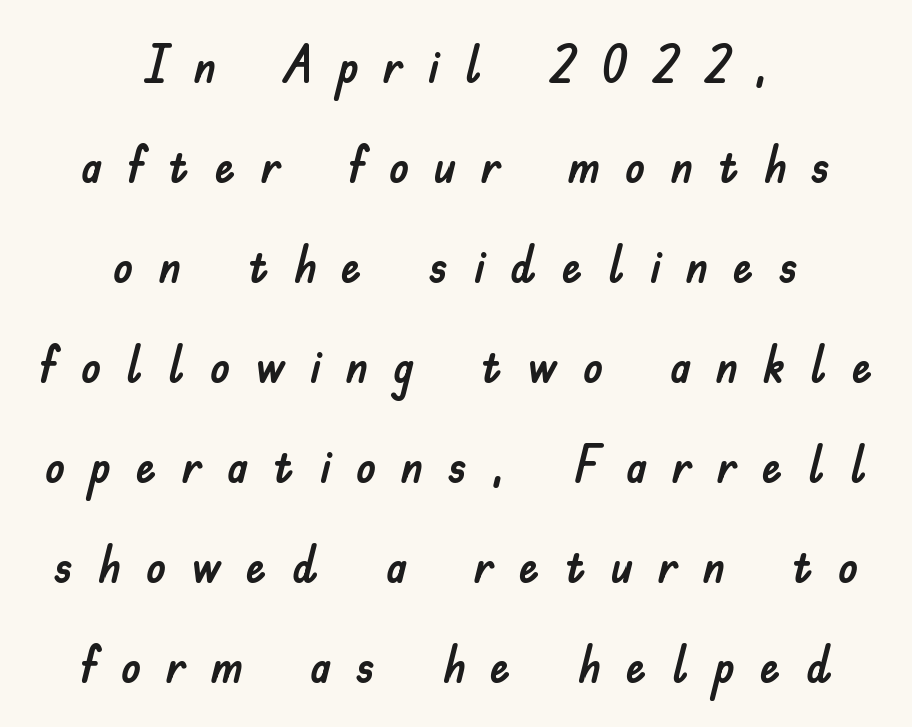
The image shows 51 px sans-serif type; set centered, loose line spacing (1.96x), unusually wide letter spacing (+0.49 em), not underlined; low stroke contrast and a small x-height.
